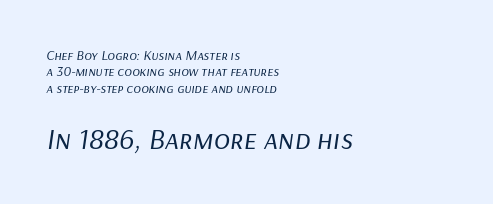
Q: Is the text bold? A: No.
Q: Is the text italic (slanted)? A: Yes, it leans right by about 9 degrees.
Q: Is the text underlined? A: No.
Q: How is the paragraph aligned? A: Left-aligned.
Q: Is the spacing between letters normal or unusually wide? A: Normal.
Q: Which block of text is set in a larger size, the first (top) or the second (bottom)? A: The second (bottom) one.
Q: Width (condensed, normal, or wide)? A: Normal.
Q: Stroke contrast? A: Low.
Q: x-height? A: Medium.
Q: Monospaced? A: No.
